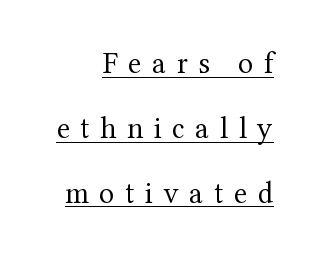
Note: serifs present on the glyphs. Compared with typical paragraphs, the rows here are farther apart. Between one letter and the next there's a generous, obvious gap. Bold? No — there's no thickening of the strokes. Has an underline been added? It has.
